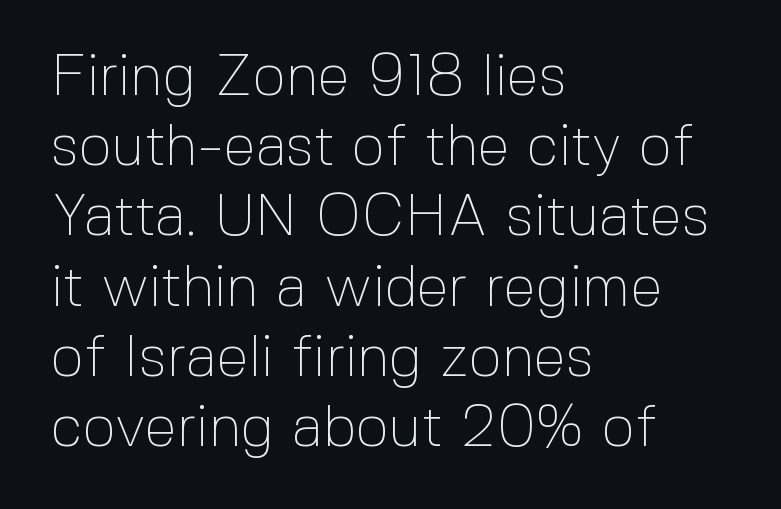
What kind of face is this? One without serifs — a sans. The letters advance in unequal steps, a hallmark of proportional type. Posture: vertical. Unmarked baselines from the first word to the last.
